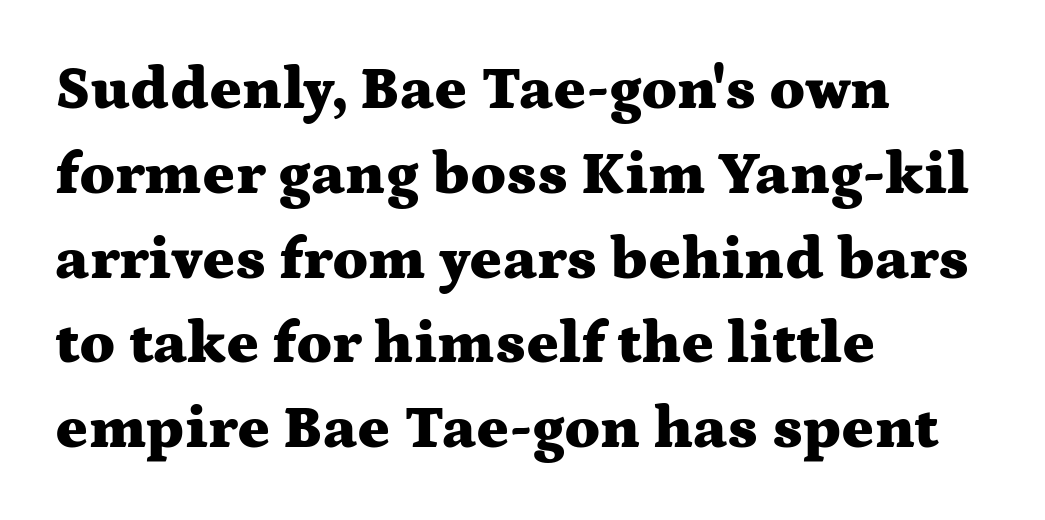
The image shows 61 px heavy, wide serif type, upright; set left-aligned, normal line spacing (1.39x), normal letter spacing, not underlined; medium stroke contrast and a medium x-height.
